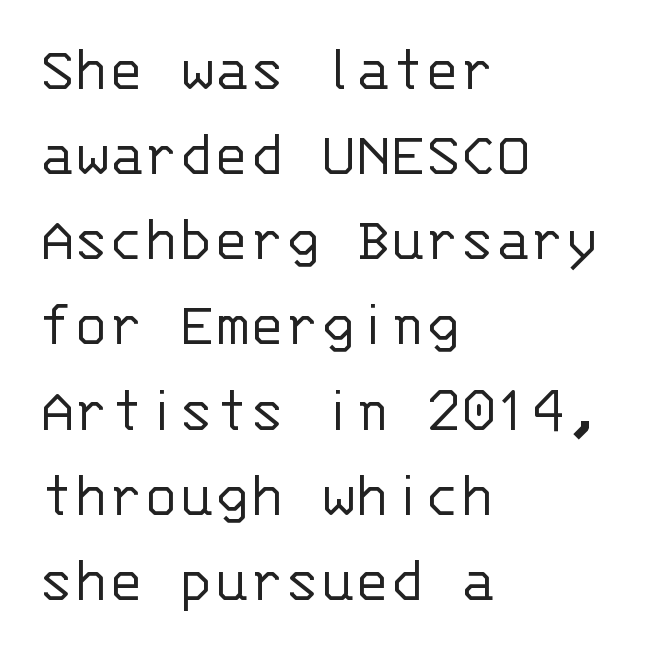
Upright lettering throughout. The gap between lines stays unmarked. A student would call this left alignment; a typographer would say flush left, rag right. Regular leading. Do the characters align in a grid? Yes, the font is monospaced.
